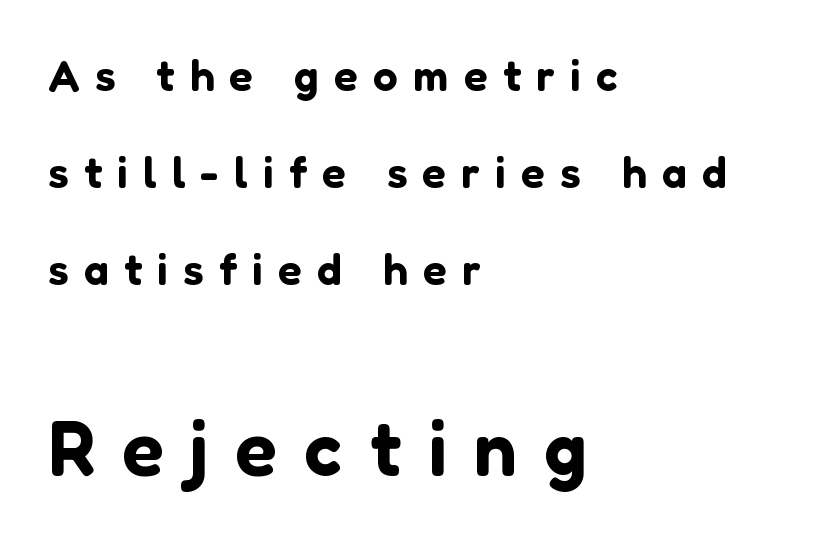
The image shows 77 px sans-serif type, upright; set left-aligned, loose line spacing (2.2x), unusually wide letter spacing (+0.35 em), not underlined; the second (bottom) block is 1.75x larger; low stroke contrast and a medium x-height.
